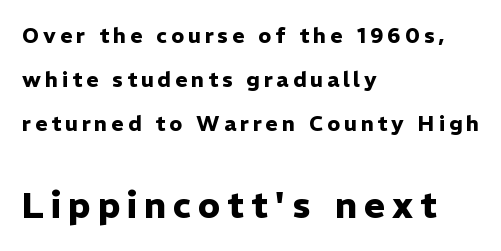
{"serif": "no", "italic": "no", "bold": "yes", "weight": "heavy", "width": "normal", "stroke_contrast": "low", "x_height": "medium", "monospaced": "no", "underline": "no", "align": "left", "line_spacing": "loose", "line_spacing_ratio": 2.09, "larger_block": "second", "size_ratio": 1.71, "glyph_px": 36}
